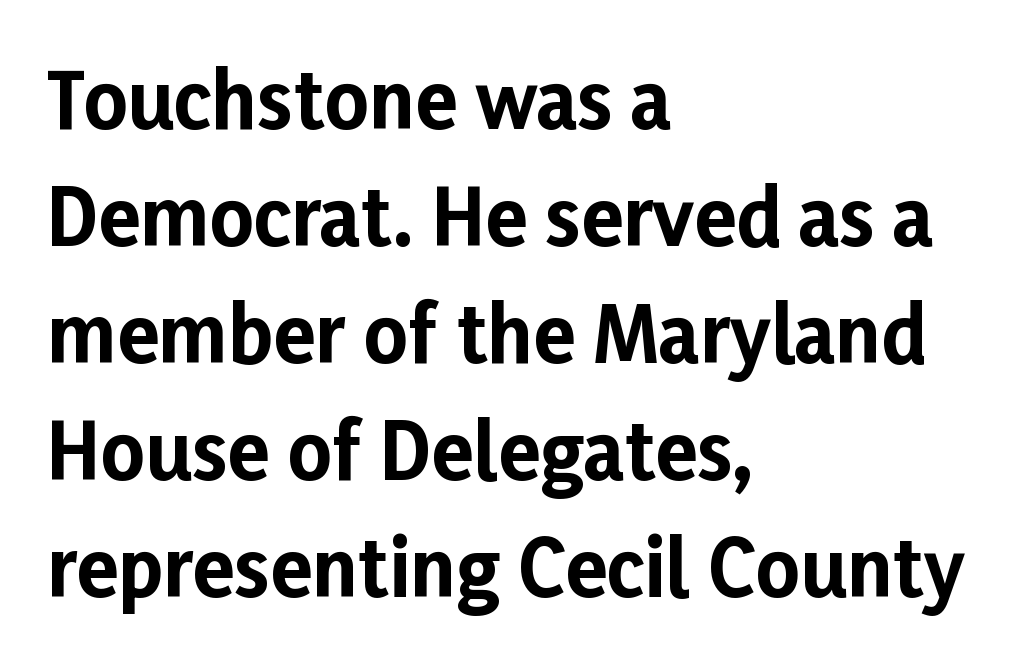
The image shows 77 px bold sans-serif type, upright; set left-aligned, normal line spacing (1.52x), normal letter spacing, not underlined; low stroke contrast and a medium x-height.
